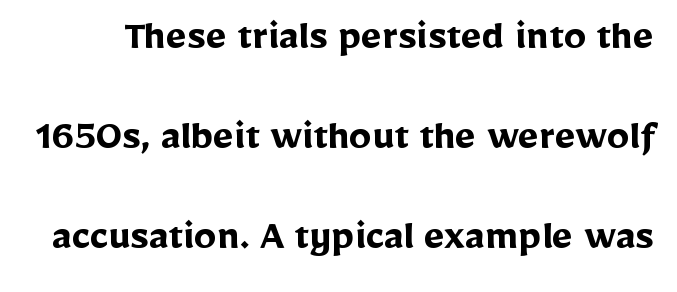
The face used here is proportionally spaced, like ordinary book or web type. The rendering shows plain stroke endings on the letterforms — a sans-serif design. Words appear dense and cohesive because spacing is normal. The letters stand upright; this is a roman face.
